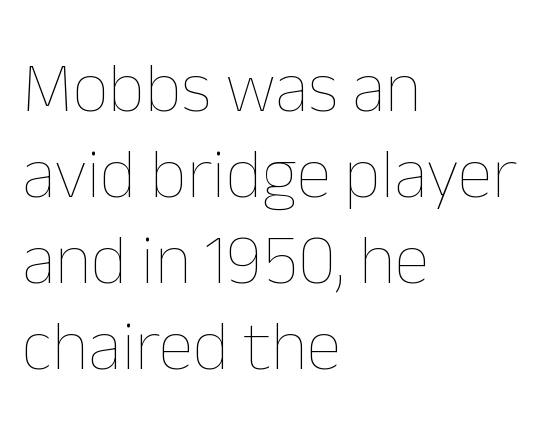
The image shows 71 px thin type, upright; set left-aligned, line spacing 1.21x, normal letter spacing, not underlined; low stroke contrast and a medium x-height.
